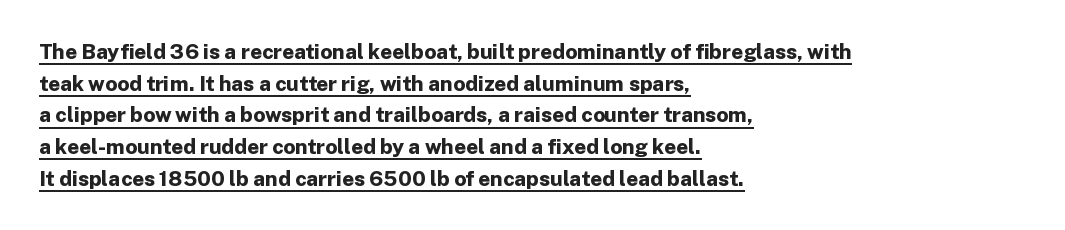
Every letter is thick-stroked: bold, no question. A typesetter would call this zero additional tracking. The lettering is marked with a stroke running underneath it. These lines stack with their left ends in a neat column. It's the straight-up-and-down kind of type.
